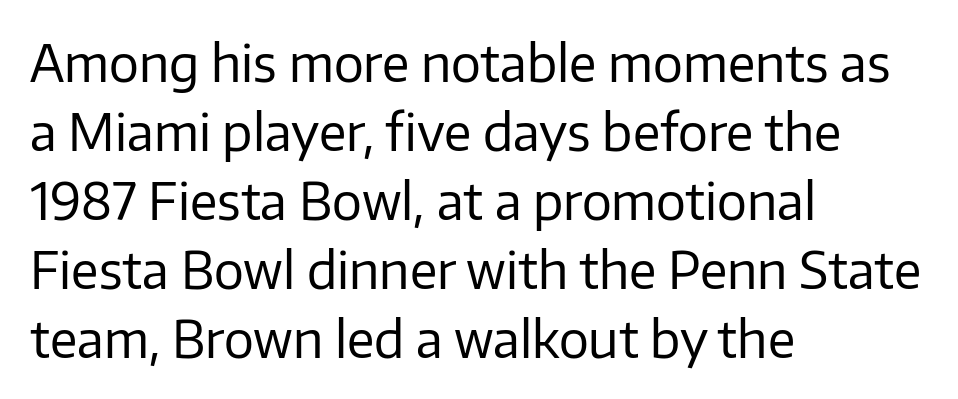
Here the glyphs are tracked normally, forming tight word shapes. These lines were composed using upright roman letters. The compositor pushed each line to the left boundary. A typesetter would call this proportional, since set widths differ per character. This is not heavy type; no bold has been used. The area under the type is left untouched.
